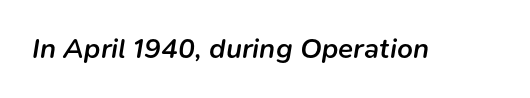
Q: Is the text bold? A: Semi-bold.
Q: Is the text italic (slanted)? A: Yes, it leans right by about 9 degrees.
Q: Is the text underlined? A: No.
Q: Is the spacing between letters normal or unusually wide? A: Normal.
Q: Width (condensed, normal, or wide)? A: Normal.
Q: Stroke contrast? A: Low.
Q: x-height? A: Medium.
Q: Monospaced? A: No.
